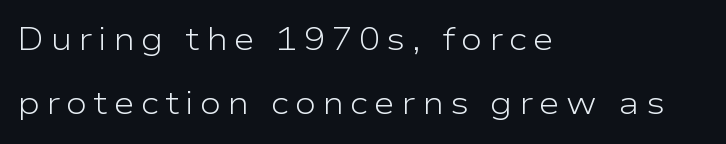
Each new line begins a long way beneath the previous one. You could not count columns in this text — the font is proportionally spaced. Caption: multi-line text, flush left, ragged right. You can tell it's not italic because the verticals are truly vertical.
